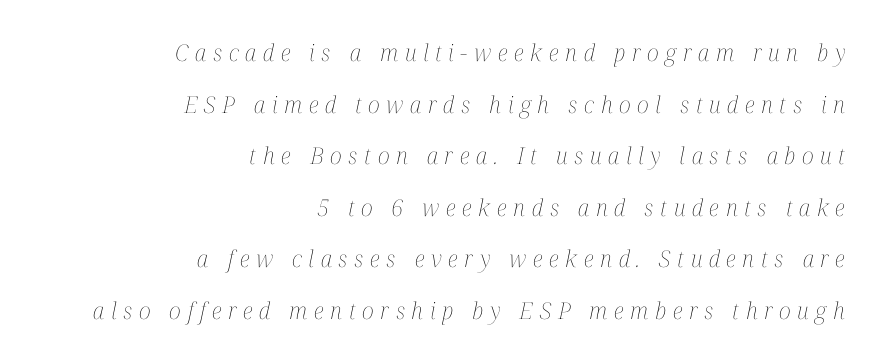
A typesetter would mark this as italic. Underline: absent. The lines are spread far apart with generous leading. No heavy texture on the line: the type isn't bold.
